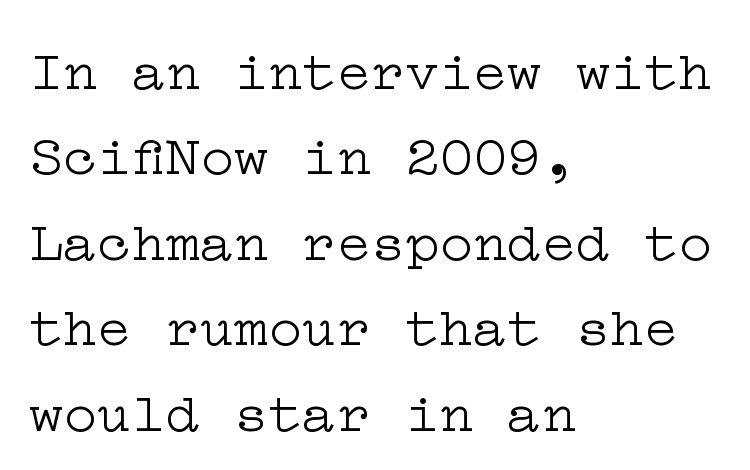
The image shows 57 px light, wide serif type, upright; set left-aligned, normal line spacing (1.5x), normal letter spacing, not underlined; low stroke contrast and a medium x-height.
